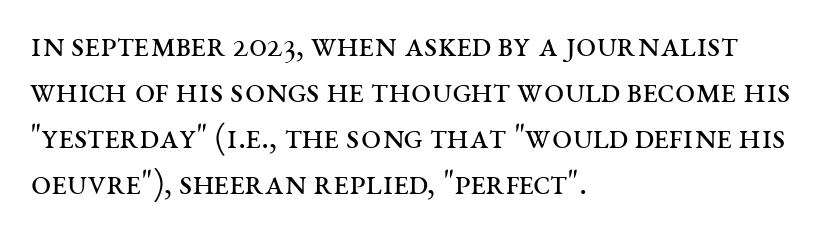
{"serif": "yes", "italic": "no", "bold": "no", "weight": "regular", "width": "wide", "stroke_contrast": "medium", "x_height": "large", "monospaced": "no", "underline": "no", "align": "left", "line_spacing": "normal", "line_spacing_ratio": 1.28, "letter_spacing": "normal", "letter_spacing_em": 0.0, "glyph_px": 36}
